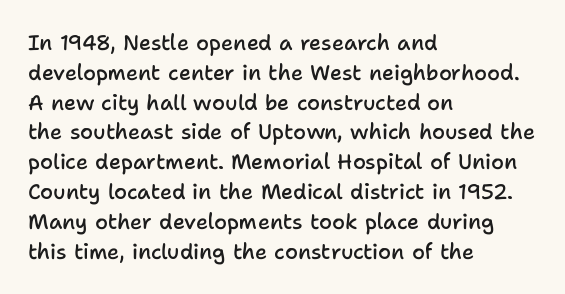
The image shows 21 px text type, upright; set left-aligned, normal line spacing (1.42x), normal letter spacing, not underlined.
